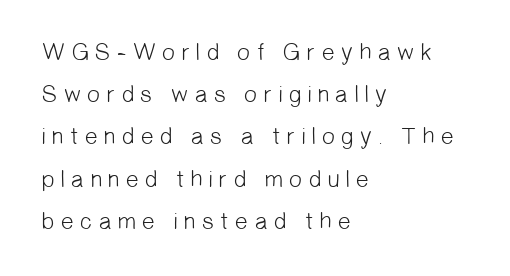
The image shows 24 px text type; set left-aligned, line spacing 1.76x, unusually wide letter spacing (+0.2 em), not underlined.
